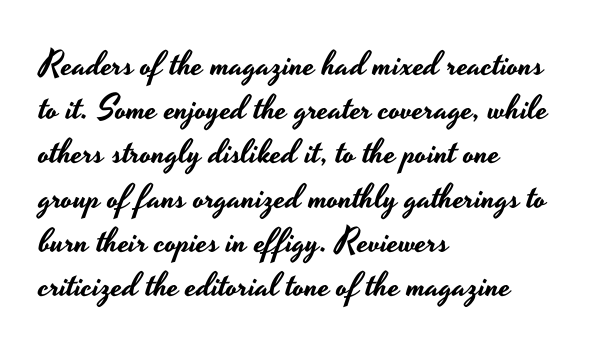
{"serif": "no", "width": "wide", "stroke_contrast": "low", "x_height": "small", "monospaced": "no", "underline": "no", "align": "left", "line_spacing": "normal", "line_spacing_ratio": 1.3, "letter_spacing": "normal", "letter_spacing_em": 0.0, "glyph_px": 34}
